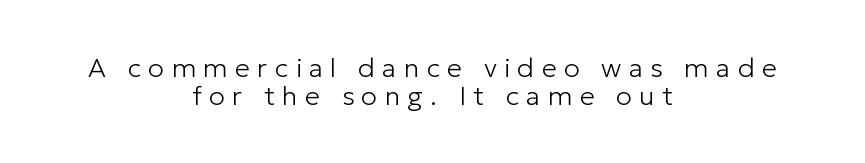
Q: Is the text bold? A: No.
Q: Is the text italic (slanted)? A: No, it is upright.
Q: Is the text underlined? A: No.
Q: How is the paragraph aligned? A: Centered.
Q: Is the spacing between letters normal or unusually wide? A: Unusually wide.
Q: Is the spacing between lines tight, normal or loose? A: Tight.
